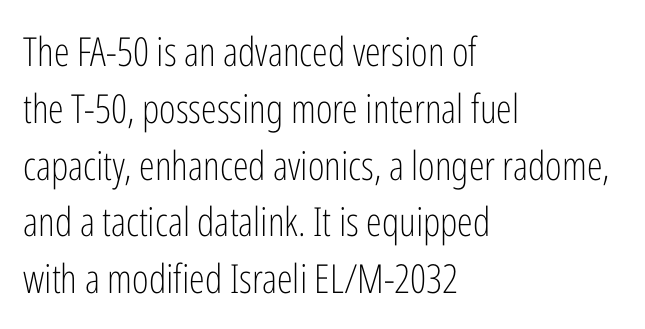
The image shows 40 px light, condensed sans-serif type, upright; set left-aligned, normal line spacing (1.42x), normal letter spacing, not underlined; low stroke contrast and a medium x-height.
